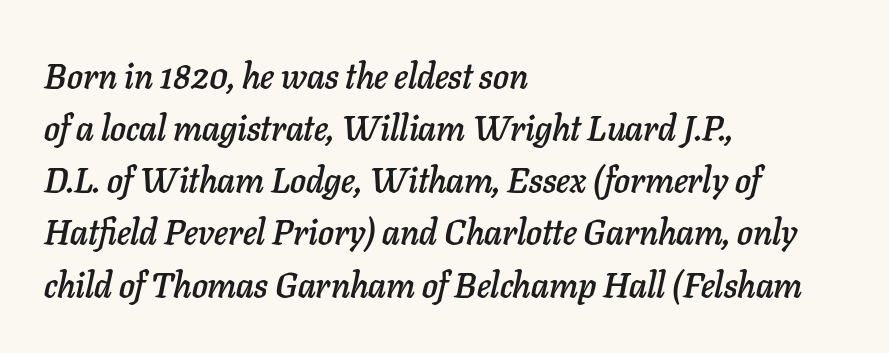
The image shows 35 px text type, italic (leaning right); set left-aligned, normal line spacing (1.49x), normal letter spacing, not underlined; low stroke contrast and a medium x-height.
